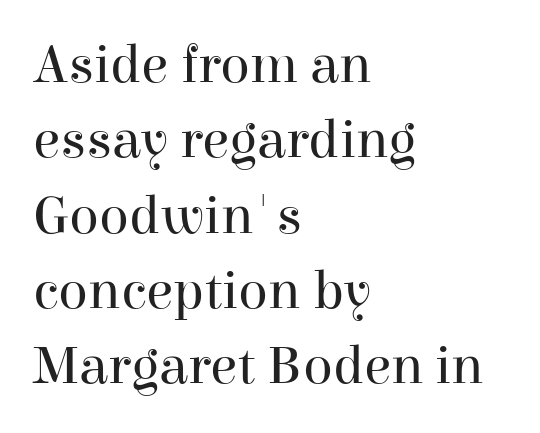
Does the leading feel generous? No, just average. Unmarked baselines from the first word to the last. No extra ink here — the face is not bold. The glyphs in this specimen are seriffed. When letters stand straight like this, we call the style roman or upright.
